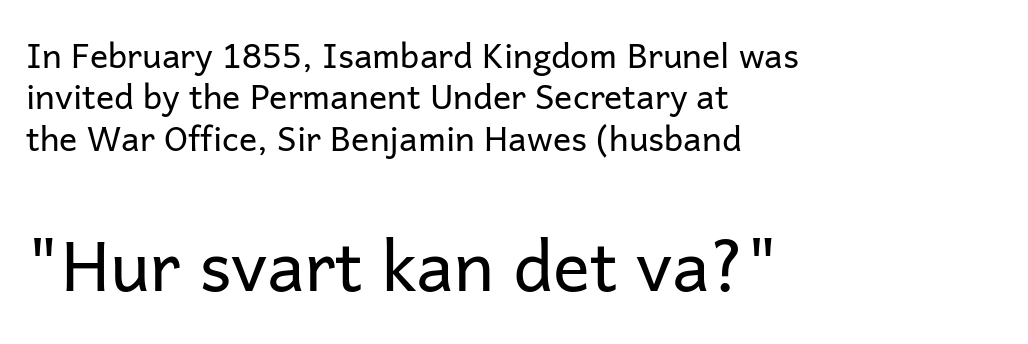
Q: Is the text bold? A: No.
Q: Is the text italic (slanted)? A: No, it is upright.
Q: Is the typeface a serif or a sans-serif typeface? A: Sans-serif.
Q: Is the text underlined? A: No.
Q: How is the paragraph aligned? A: Left-aligned.
Q: Is the spacing between letters normal or unusually wide? A: Normal.
Q: Which block of text is set in a larger size, the first (top) or the second (bottom)? A: The second (bottom) one.
Q: Width (condensed, normal, or wide)? A: Normal.
Q: Stroke contrast? A: Low.
Q: x-height? A: Medium.
Q: Monospaced? A: No.
